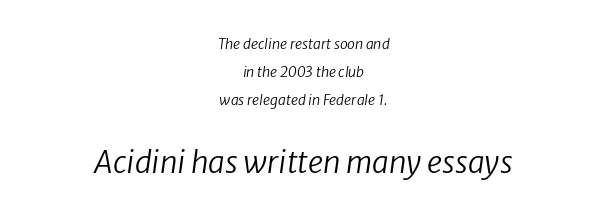
Do the characters align in a grid? No, the font is proportional. Which margin do the lines hug? Neither — every line sits in the middle. The horizontal fit of the characters is conventional and even. Heaviness? Minimal to ordinary, like unemphasized prose.
